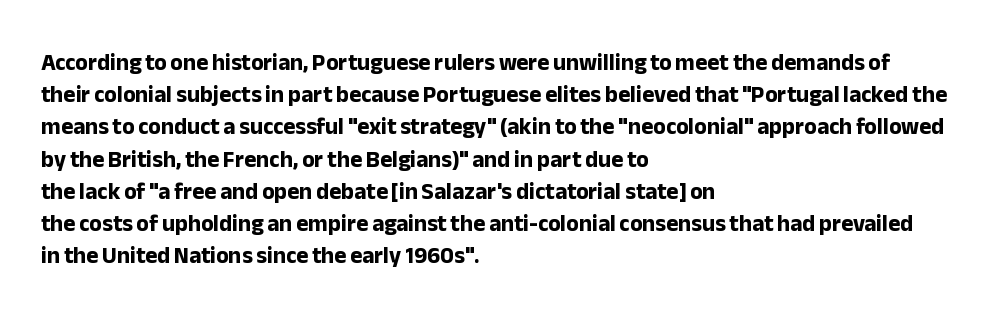
{"italic": "no", "bold": "yes", "underline": "no", "align": "left", "line_spacing": "normal", "line_spacing_ratio": 1.4, "letter_spacing": "normal", "letter_spacing_em": 0.0, "glyph_px": 23}
